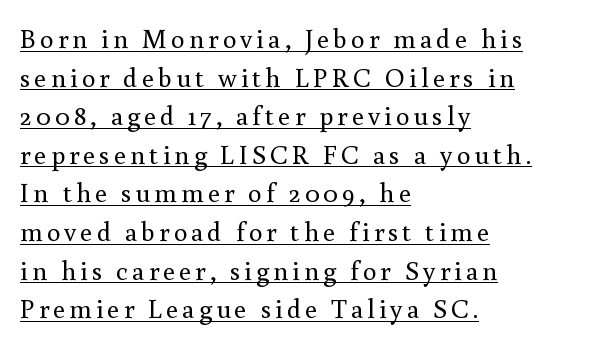
{"italic": "no", "bold": "no", "underline": "yes", "align": "left", "line_spacing": "normal", "line_spacing_ratio": 1.43, "glyph_px": 27}
